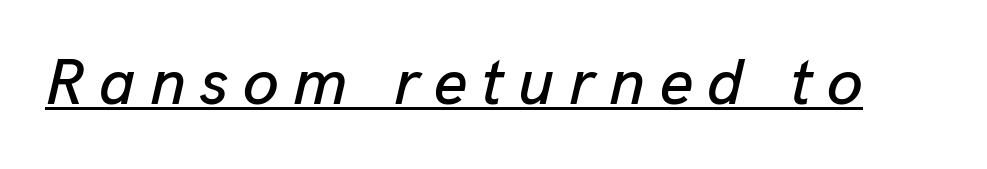
The image shows 65 px text type, italic (leaning right); set unusually wide letter spacing (+0.22 em), underlined; low stroke contrast and a medium x-height.
